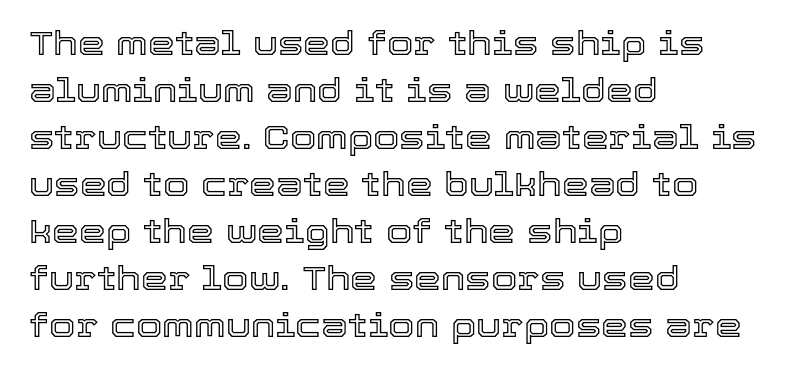
Evenly set lines give the paragraph a standard silhouette. Descenders are the only things crossing below the line. Each line starts at the same left margin while the right side varies. Varying glyph widths throughout — classic text-font behaviour.
